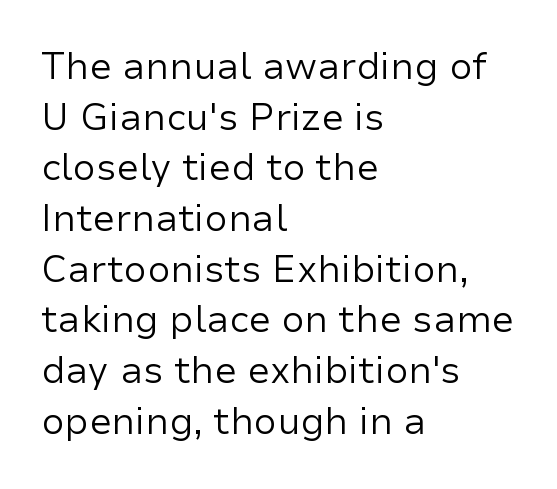
{"serif": "no", "italic": "no", "bold": "no", "weight": "regular", "width": "normal", "stroke_contrast": "low", "x_height": "medium", "monospaced": "no", "underline": "no", "align": "left", "line_spacing": "normal", "line_spacing_ratio": 1.37, "letter_spacing": "normal", "letter_spacing_em": 0.0, "glyph_px": 37}
